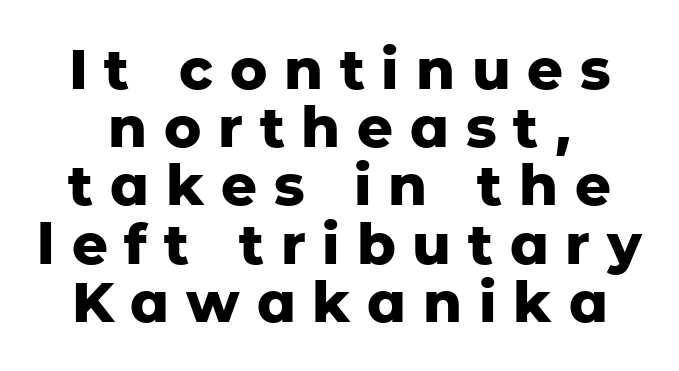
{"serif": "no", "italic": "no", "bold": "yes", "weight": "heavy", "width": "normal", "stroke_contrast": "low", "x_height": "medium", "monospaced": "no", "underline": "no", "line_spacing": "tight", "line_spacing_ratio": 1.04, "letter_spacing": "wide", "letter_spacing_em": 0.3, "glyph_px": 56}
